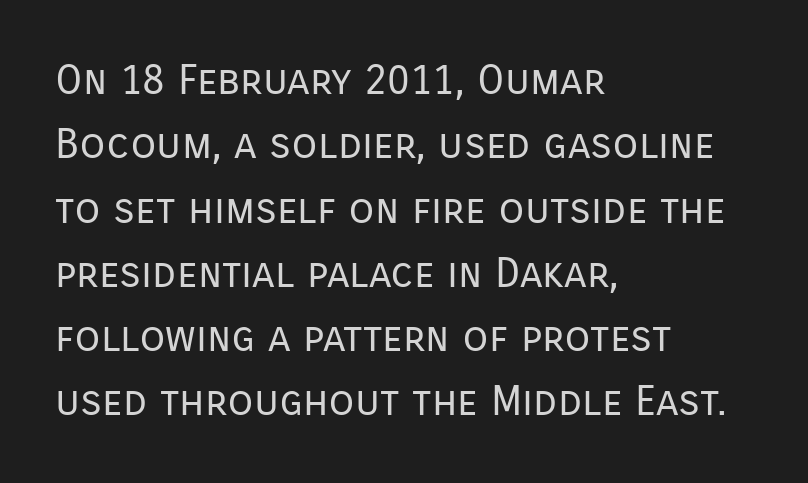
{"serif": "no", "italic": "no", "bold": "no", "weight": "regular", "width": "normal", "stroke_contrast": "low", "x_height": "medium", "monospaced": "no", "underline": "no", "align": "left", "line_spacing": "normal", "line_spacing_ratio": 1.53, "letter_spacing": "normal", "letter_spacing_em": 0.0, "glyph_px": 42}
